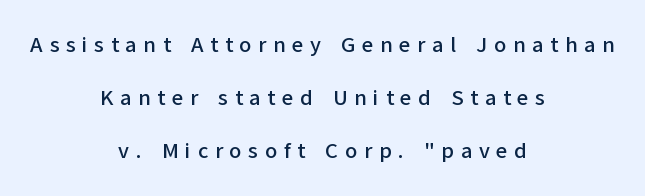
{"italic": "no", "underline": "no", "align": "center", "line_spacing": "loose", "line_spacing_ratio": 2.42, "letter_spacing": "wide", "letter_spacing_em": 0.3, "glyph_px": 22}
